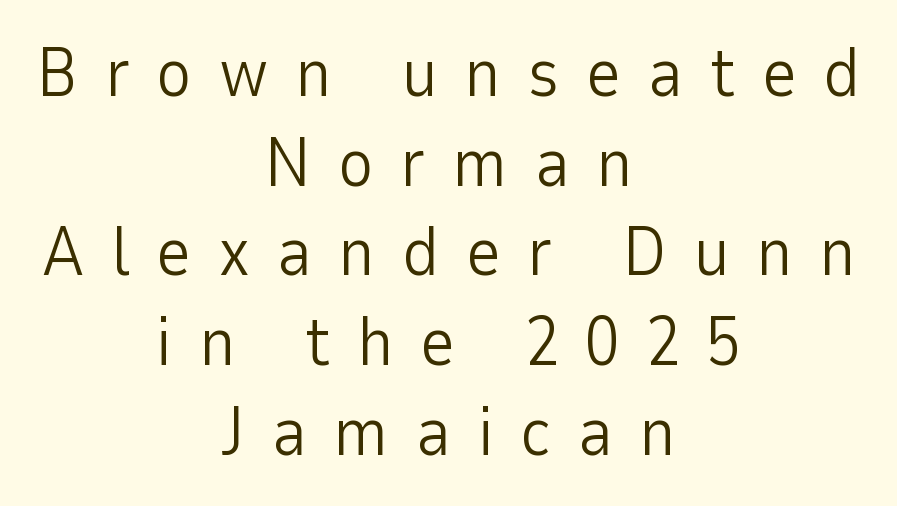
Loose tracking; the words dissolve into strings of separated letters. The line-height multiplier appears to be the usual default. This sample uses an upright cut, with every glyph sitting square on the baseline. Typeset on center — no edge is straight. You could not count columns in this text — the font is proportionally spaced. The characters are drawn with everyday or finer stroke widths.
